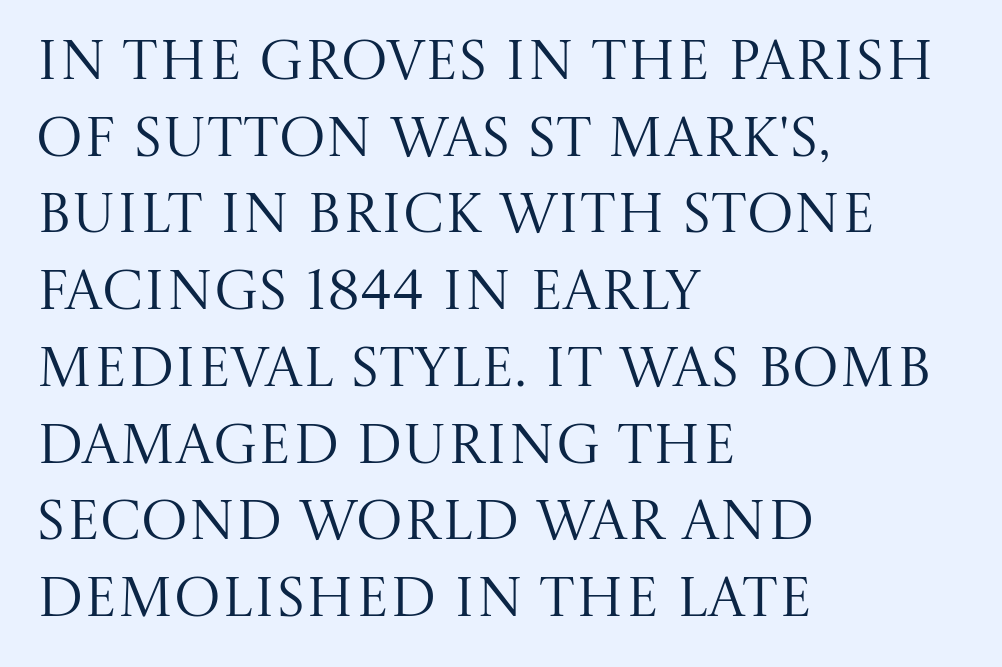
The image shows 56 px regular-weight serif type, upright; set left-aligned, normal line spacing (1.37x), normal letter spacing, not underlined; medium stroke contrast and a large x-height.
